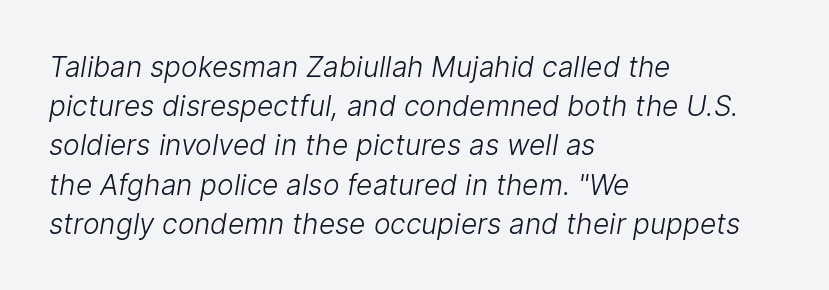
The space beneath each line is pristine and unruled. Where is the straight margin? On the left. The font family rendered here belongs to the sans-serif group. What stands out about the letter spacing? Nothing — it is the standard amount. Unbolded letterforms with no extra heft. These lines sit exactly where default settings would place them.
